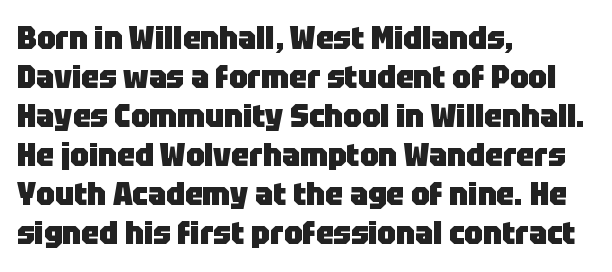
{"serif": "no", "italic": "no", "bold": "yes", "weight": "heavy", "width": "normal", "stroke_contrast": "low", "x_height": "large", "monospaced": "no", "underline": "no", "align": "left", "line_spacing_ratio": 1.22, "letter_spacing": "normal", "letter_spacing_em": 0.0, "glyph_px": 32}
